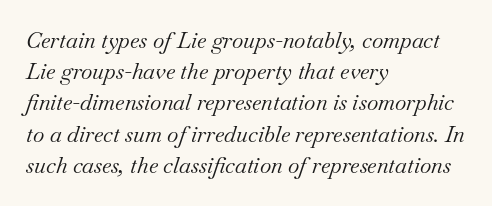
{"italic": "yes", "lean": "right", "slant_degrees": 18, "bold": "no", "underline": "no", "align": "left", "line_spacing": "normal", "line_spacing_ratio": 1.42, "letter_spacing": "normal", "letter_spacing_em": 0.0, "glyph_px": 22}
